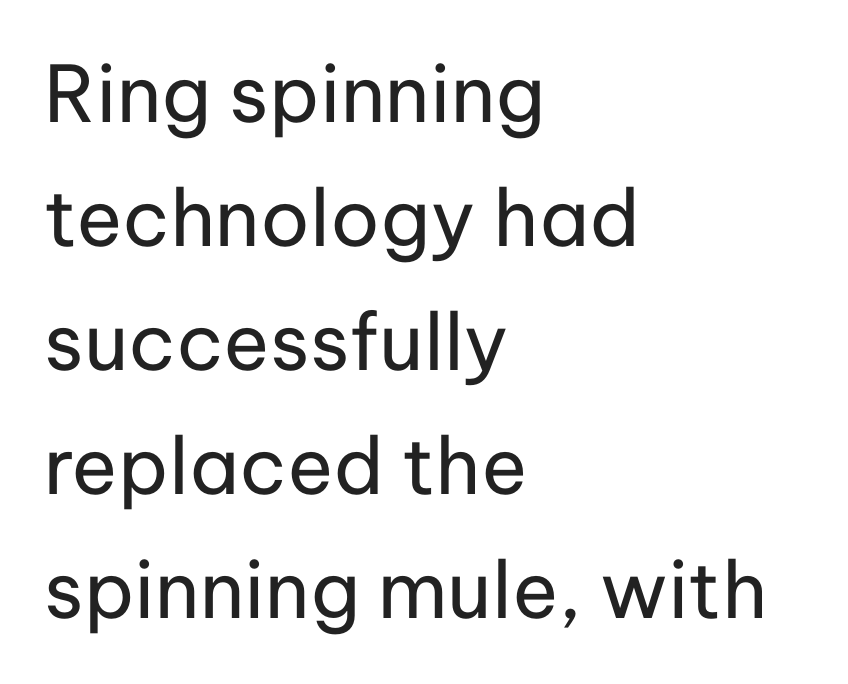
{"serif": "no", "italic": "no", "bold": "no", "weight": "regular", "width": "normal", "stroke_contrast": "low", "x_height": "medium", "monospaced": "no", "underline": "no", "align": "left", "line_spacing": "normal", "line_spacing_ratio": 1.59, "letter_spacing": "normal", "letter_spacing_em": 0.0, "glyph_px": 78}
